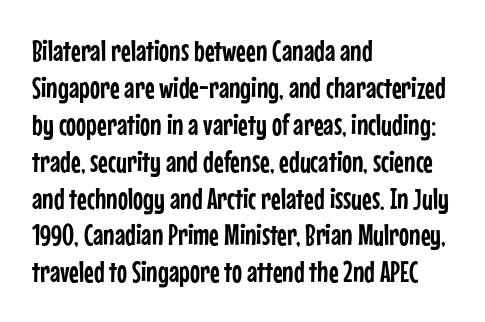
Look at the bottom of the vertical strokes: they stop flat, with no serifs. The specimen reads as upright at a glance. Descender tails drop into unmarked territory. Character widths vary here, with narrow letters taking less room than wide ones.
